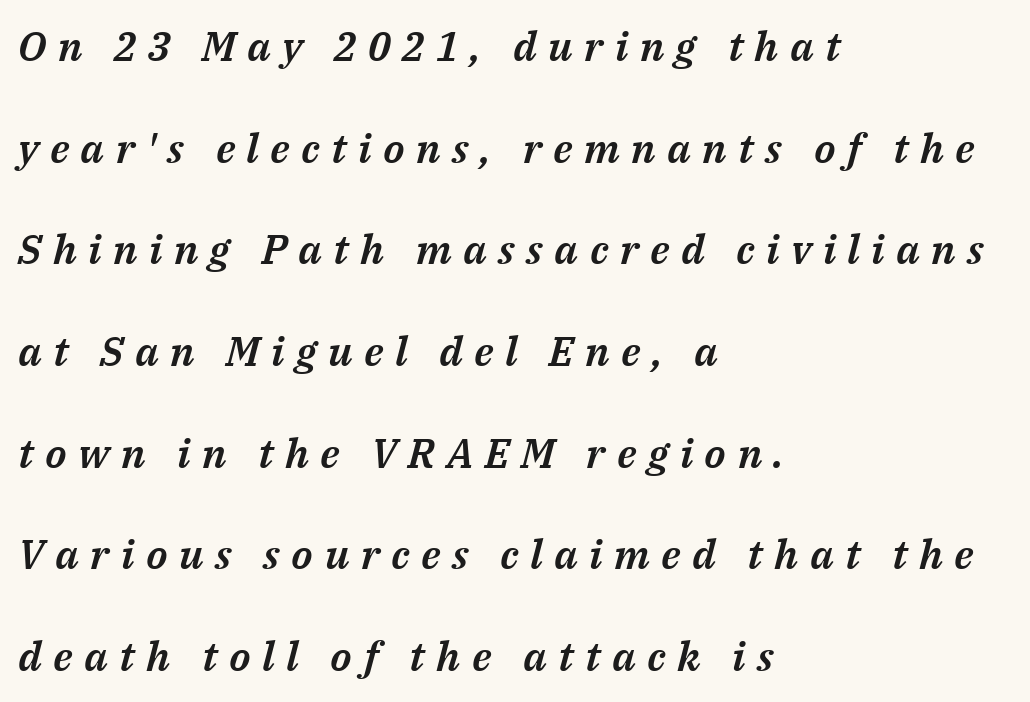
{"italic": "yes", "lean": "right", "slant_degrees": 14, "width": "normal", "stroke_contrast": "medium", "x_height": "medium", "monospaced": "no", "underline": "no", "align": "left", "line_spacing": "loose", "line_spacing_ratio": 2.48, "letter_spacing": "wide", "letter_spacing_em": 0.28, "glyph_px": 41}
